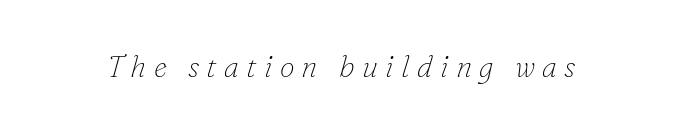
Do the characters align in a grid? No, the font is proportional. The axis of the letterforms is tilted away from vertical. Vertical stems look standard width or narrower in stroke. What stands out about the letter spacing? Its width — letters are far apart.
